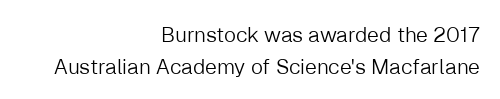
Reading down the block, your eye finds every line finishing at a fixed right position. The string is rendered with underlining switched off. Style check: upright. Each new line begins a customary step beneath the previous one. You could call the tracking neutral — neither tight nor loose.
